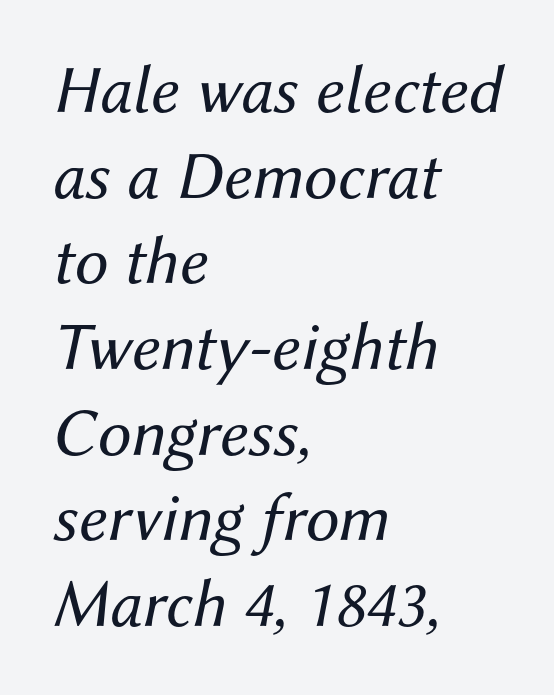
The image shows 68 px regular-weight type, italic (leaning right); set left-aligned, normal line spacing (1.26x), normal letter spacing, not underlined; medium stroke contrast and a medium x-height.
